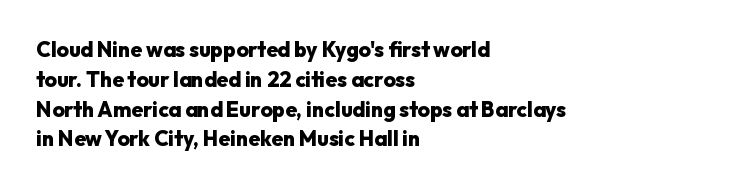
A bare baseline throughout the passage. Heavy-handed strokes throughout: this text is bold. Style check: upright. The setting favours the left margin, as ordinary paragraphs usually do. How are the letters spaced? Ordinarily, with no added tracking.
